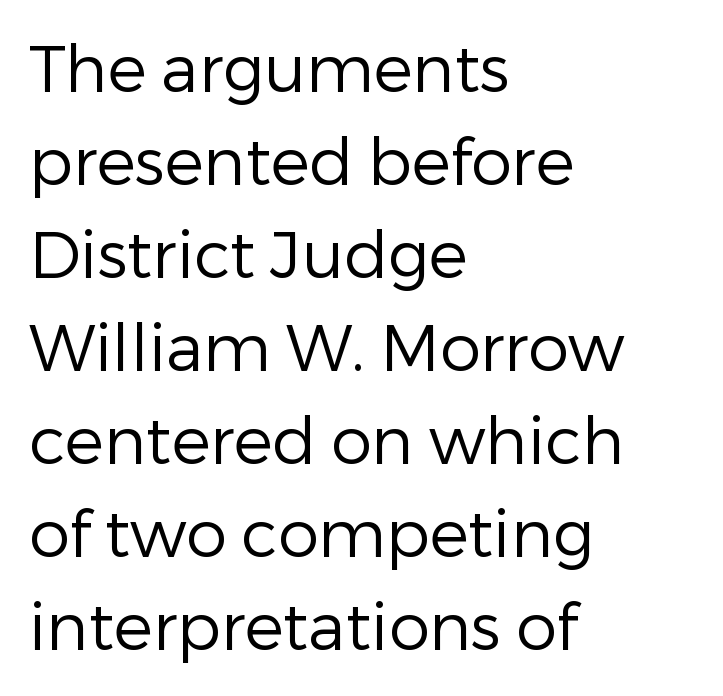
The image shows 65 px regular-weight sans-serif type, upright; set left-aligned, normal line spacing (1.43x), normal letter spacing, not underlined; low stroke contrast and a medium x-height.
